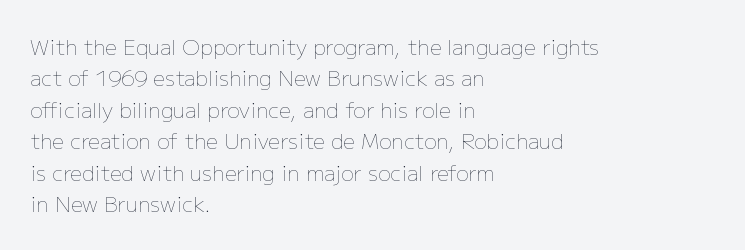
Each row of text sits above clean, open space. Italic? Not at all — the glyphs are vertical. Typeset ragged right — the left edge is the straight one. Each word holds together tightly as a unit, with standard inter-letter gaps. Interline gaps are of average width in this sample.
